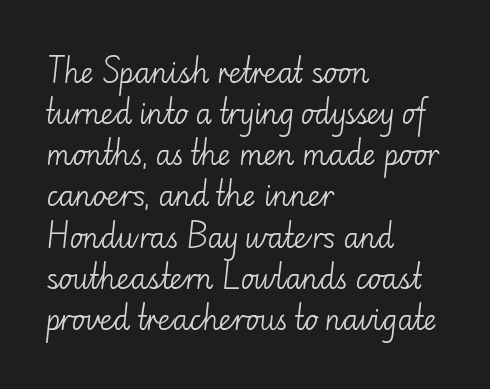
Each letter keeps its own natural width here, so spacing adapts to shape. Honestly, there is no underline to notice here at all. The ragged edge is on the right, which tells us the setting is flush left.
